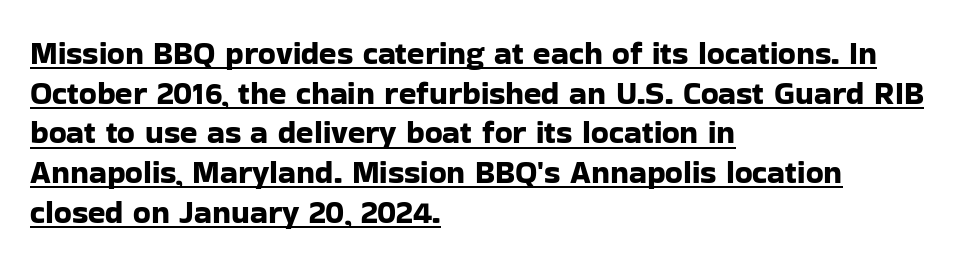
Think of a printed novel: that variable character pitch is what you see here. The characters display no serif detailing; their extremities are plain. Somebody hit Ctrl+U on this one — the words are underlined. The type is set solid horizontally, with unmodified tracking. Italic? Not at all — the glyphs are vertical.
